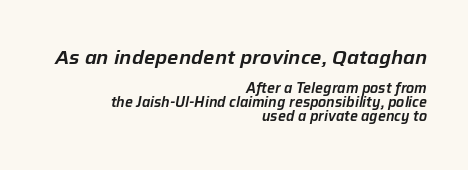
Reading top to bottom, the characters get smaller at the block break. The setting favours the right margin, as signatures and pull-quotes sometimes do. Type without underlining. This is oblique type, the kind used for emphasis or titles.
